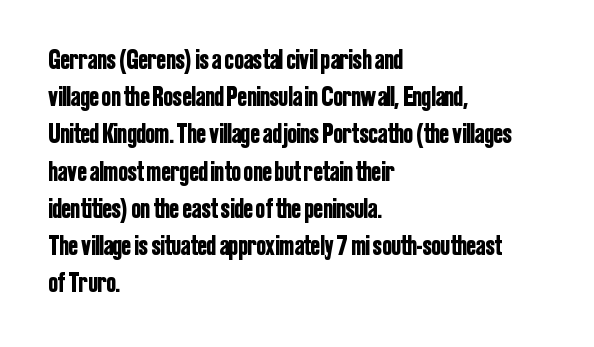
No extra tracking has been applied to these lines. You could not count columns in this text — the font is proportionally spaced. In terms of leading, this rendering sits right in the middle. Quick note: not italic, upright.
